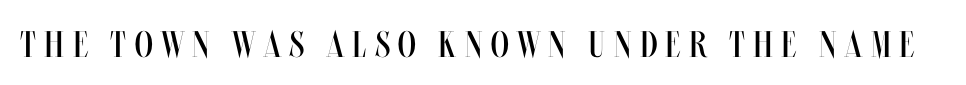
{"italic": "no", "bold": "no", "weight": "regular", "width": "condensed", "stroke_contrast": "medium", "x_height": "large", "monospaced": "no", "underline": "no", "letter_spacing": "wide", "letter_spacing_em": 0.23, "glyph_px": 37}
